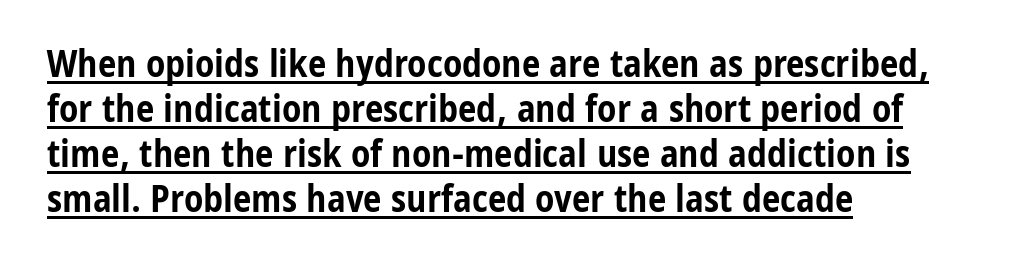
How are the letters spaced? Ordinarily, with no added tracking. Notice how the passage keeps a crisp vertical edge on the left only. Character widths vary here, with narrow letters taking less room than wide ones. Look at the bottom of the vertical strokes: they stop flat, with no serifs. It's the straight-up-and-down kind of type. Descenders here cross a horizontal rule under the line.
